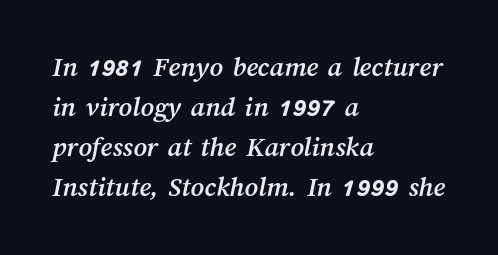
Beneath every word, the page is bare. The rendering uses natural spacing where letterforms have individual widths. Which margin do the lines hug? The left one — the right edge is uneven. Whoever set this chose a conventional vertical rhythm. What stands out about the letter spacing? Nothing — it is the standard amount.
